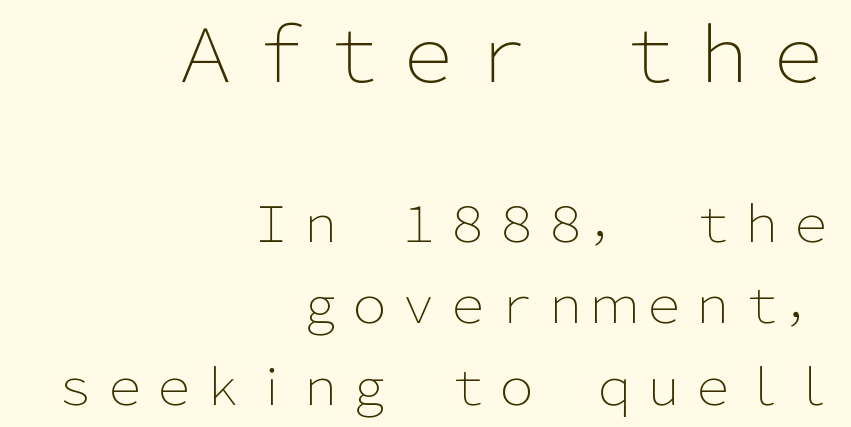
Leading matches the norm, producing a regular column. The horizontal fit of the characters is conventional and even. This is not heavy type; no bold has been used. The glyphs in this specimen are sans serif. Glance below the letters and you will spot only blank space.
